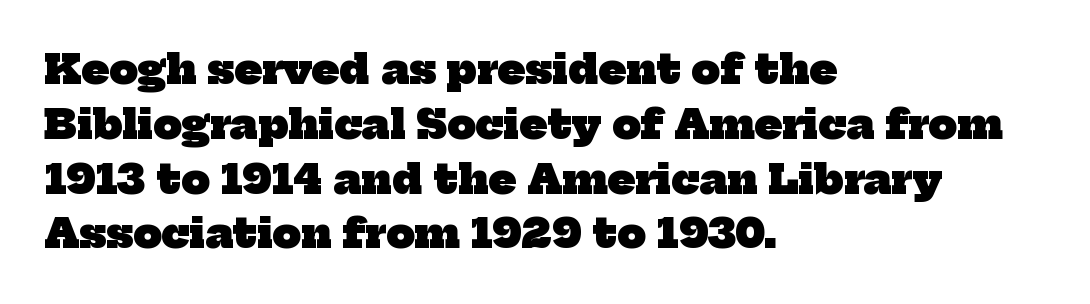
Q: Is the text bold? A: Yes.
Q: Is the typeface a serif or a sans-serif typeface? A: Serif.
Q: Is the text underlined? A: No.
Q: How is the paragraph aligned? A: Left-aligned.
Q: Is the spacing between letters normal or unusually wide? A: Normal.
Q: Is the spacing between lines tight, normal or loose? A: Normal.
Q: Width (condensed, normal, or wide)? A: Normal.
Q: Stroke contrast? A: Low.
Q: x-height? A: Medium.
Q: Monospaced? A: No.
